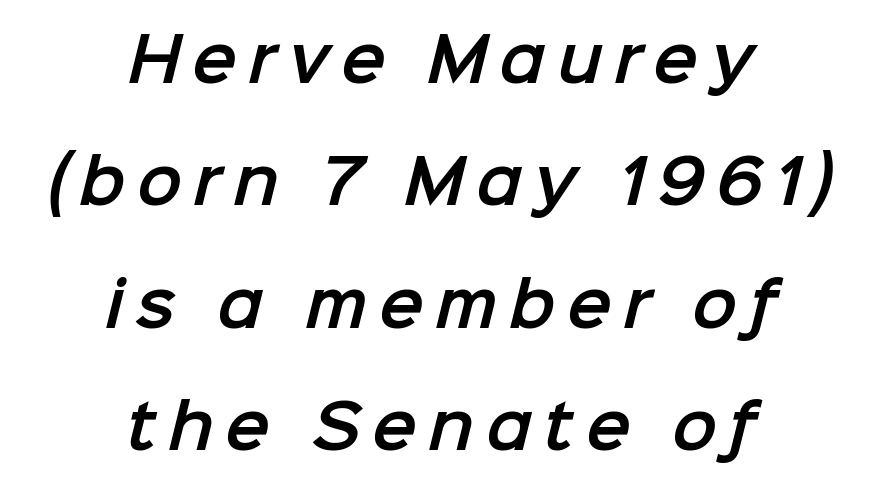
Q: Is the typeface a serif or a sans-serif typeface? A: Sans-serif.
Q: Is the text underlined? A: No.
Q: How is the paragraph aligned? A: Centered.
Q: Is the spacing between lines tight, normal or loose? A: Loose.
Q: Width (condensed, normal, or wide)? A: Normal.
Q: Stroke contrast? A: Low.
Q: x-height? A: Medium.
Q: Monospaced? A: No.
